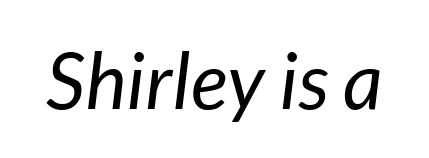
{"italic": "yes", "lean": "right", "slant_degrees": 7, "bold": "no", "weight": "regular", "width": "normal", "stroke_contrast": "low", "x_height": "medium", "monospaced": "no", "underline": "no", "letter_spacing": "normal", "letter_spacing_em": 0.0, "glyph_px": 78}
